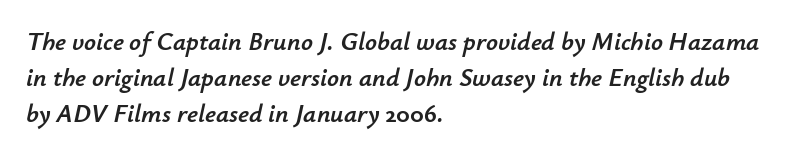
The image shows 26 px text type, italic (leaning right); set left-aligned, normal line spacing (1.38x), normal letter spacing, not underlined.
